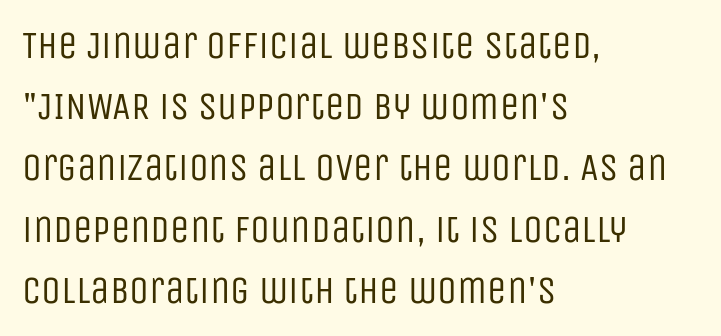
The gap between lines stays unmarked. Each letter's strokes conclude bluntly, with no projecting serifs. Here the glyphs are tracked normally, forming tight word shapes. In terms of posture, this sample is upright.
